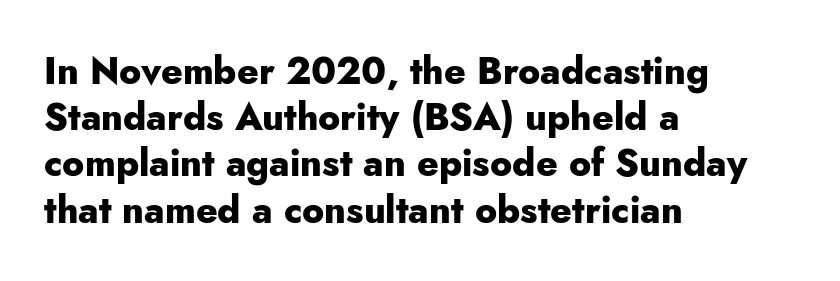
The image shows 37 px heavy sans-serif type, upright; set left-aligned, normal line spacing (1.25x), normal letter spacing, not underlined; low stroke contrast and a small x-height.
